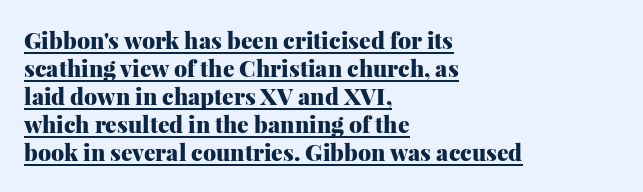
{"italic": "no", "bold": "yes", "underline": "yes", "align": "left", "line_spacing_ratio": 1.22, "letter_spacing": "normal", "letter_spacing_em": 0.0, "glyph_px": 23}
